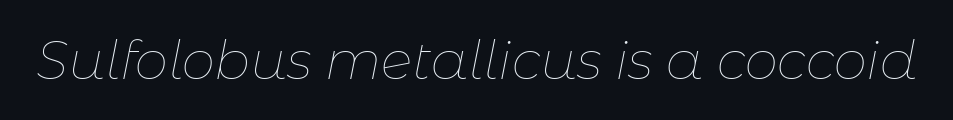
The image shows 53 px thin type, italic (leaning right); set normal letter spacing, not underlined; low stroke contrast and a medium x-height.
